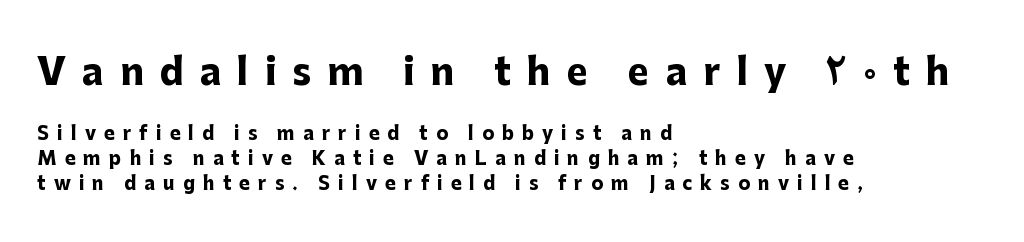
The image shows 36 px heavy sans-serif type, upright; set left-aligned, normal line spacing (1.39x), unusually wide letter spacing (+0.45 em), not underlined; the first (top) block is 2.0x larger; low stroke contrast and a medium x-height.
